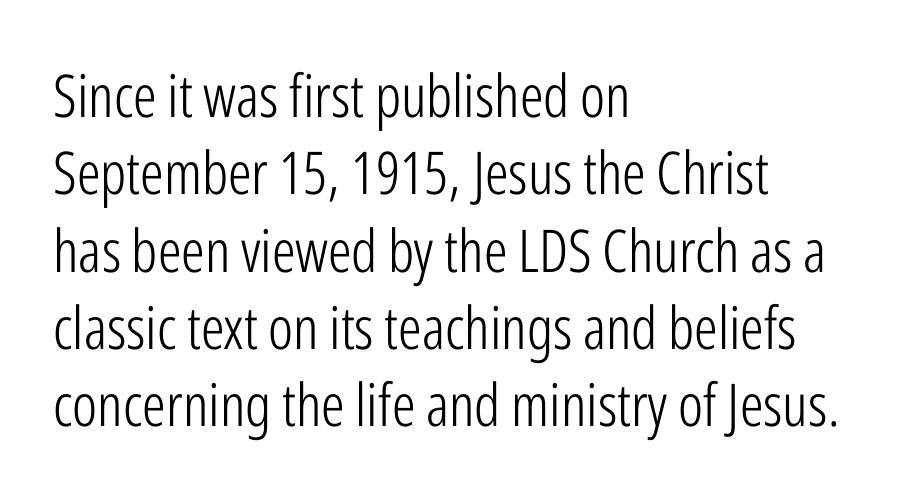
The image shows 59 px light, condensed sans-serif type, upright; set left-aligned, normal line spacing (1.31x), normal letter spacing, not underlined; low stroke contrast and a medium x-height.
